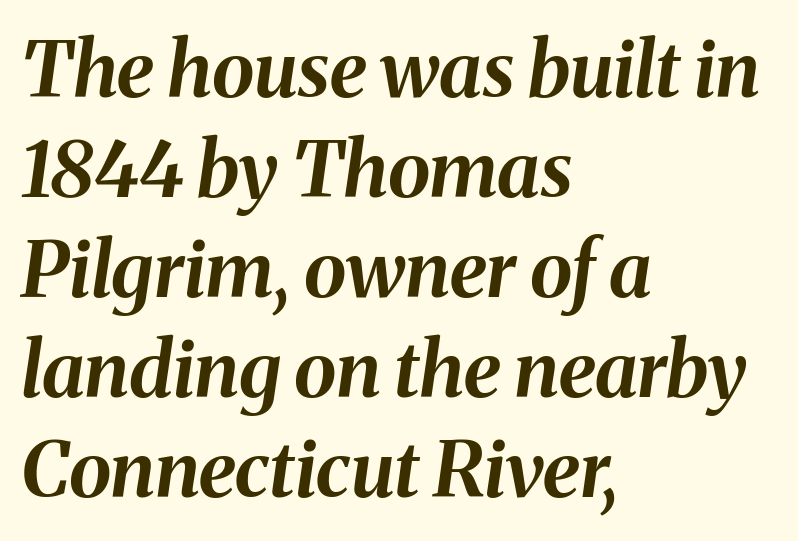
Q: Is the text bold? A: Yes.
Q: Is the text italic (slanted)? A: Yes, it leans right by about 8 degrees.
Q: Is the text underlined? A: No.
Q: How is the paragraph aligned? A: Left-aligned.
Q: Is the spacing between letters normal or unusually wide? A: Normal.
Q: Is the spacing between lines tight, normal or loose? A: Normal.
Q: Width (condensed, normal, or wide)? A: Normal.
Q: Stroke contrast? A: Medium.
Q: x-height? A: Medium.
Q: Monospaced? A: No.
